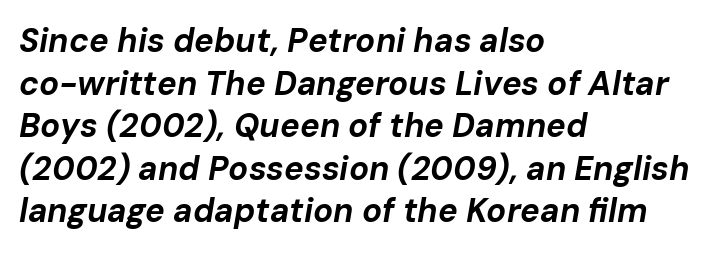
{"italic": "yes", "lean": "right", "slant_degrees": 10, "bold": "yes", "weight": "bold", "width": "normal", "stroke_contrast": "low", "x_height": "medium", "monospaced": "no", "underline": "no", "align": "left", "line_spacing": "normal", "line_spacing_ratio": 1.29, "letter_spacing": "normal", "letter_spacing_em": 0.0, "glyph_px": 33}
